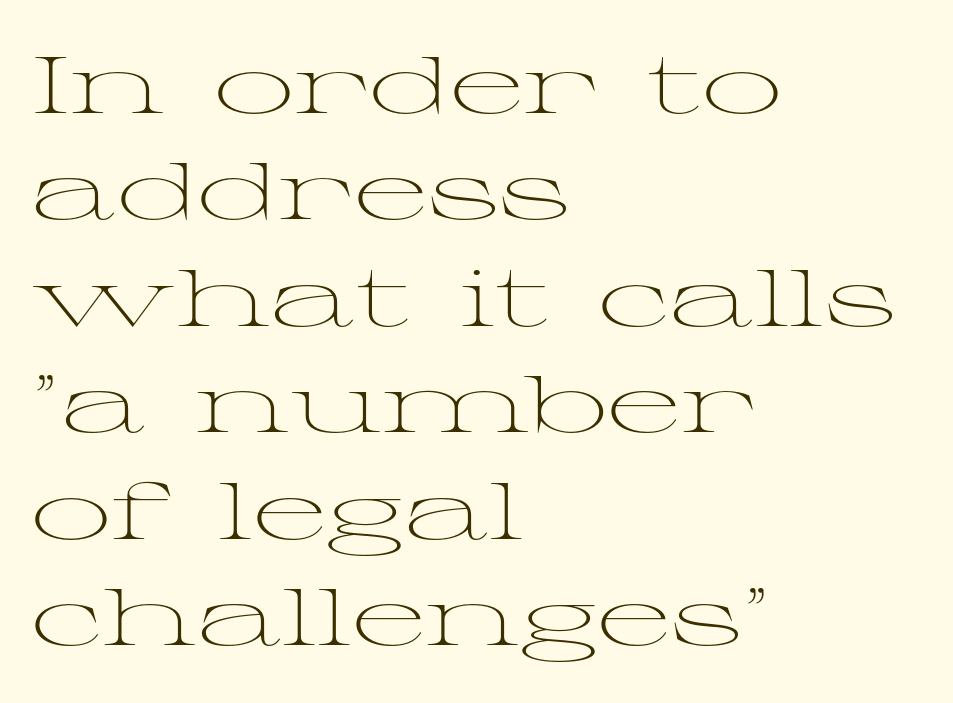
Q: Is the text bold? A: No.
Q: Is the text italic (slanted)? A: No, it is upright.
Q: Is the typeface a serif or a sans-serif typeface? A: Serif.
Q: Is the text underlined? A: No.
Q: How is the paragraph aligned? A: Left-aligned.
Q: Is the spacing between letters normal or unusually wide? A: Normal.
Q: Is the spacing between lines tight, normal or loose? A: Normal.
Q: Width (condensed, normal, or wide)? A: Wide.
Q: Stroke contrast? A: Medium.
Q: x-height? A: Medium.
Q: Monospaced? A: No.
